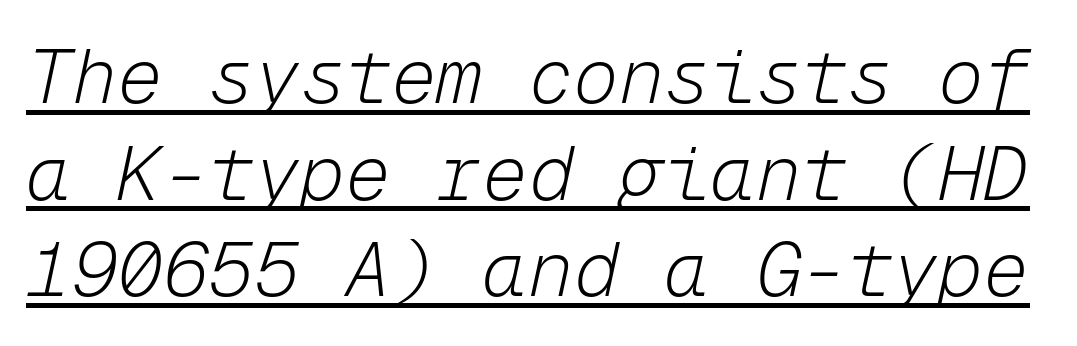
Here the glyphs are tracked normally, forming tight word shapes. Monospaced: the letters line up in strict vertical columns. The strokes carry an ordinary text weight at most. The lettering is marked with a stroke running underneath it. Emphasis-style slanted type is in use.
